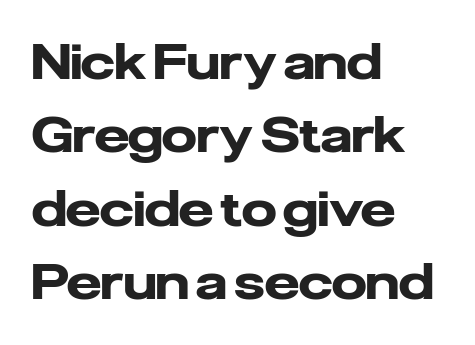
The image shows 49 px heavy sans-serif type, upright; set left-aligned, normal line spacing (1.5x), normal letter spacing, not underlined; low stroke contrast and a medium x-height.
